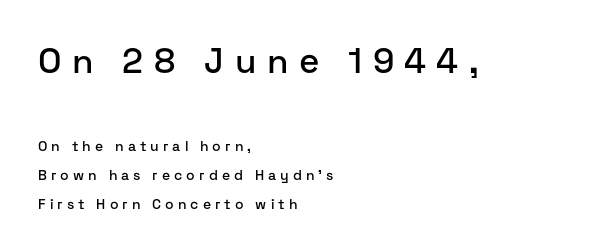
Q: Is the text italic (slanted)? A: No, it is upright.
Q: Is the typeface a serif or a sans-serif typeface? A: Sans-serif.
Q: Is the text underlined? A: No.
Q: How is the paragraph aligned? A: Left-aligned.
Q: Is the spacing between letters normal or unusually wide? A: Unusually wide.
Q: Is the spacing between lines tight, normal or loose? A: Loose.
Q: Which block of text is set in a larger size, the first (top) or the second (bottom)? A: The first (top) one.
Q: Width (condensed, normal, or wide)? A: Normal.
Q: Stroke contrast? A: Low.
Q: x-height? A: Medium.
Q: Monospaced? A: No.
